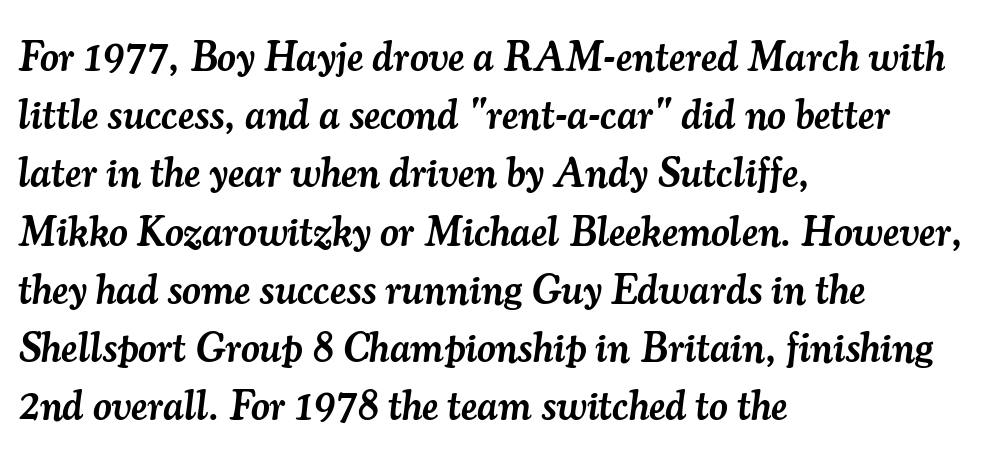
Q: Is the text bold? A: Semi-bold.
Q: Is the text italic (slanted)? A: Yes, it leans right by about 7 degrees.
Q: Is the typeface a serif or a sans-serif typeface? A: Serif.
Q: Is the text underlined? A: No.
Q: How is the paragraph aligned? A: Left-aligned.
Q: Is the spacing between letters normal or unusually wide? A: Normal.
Q: Is the spacing between lines tight, normal or loose? A: Normal.
Q: Width (condensed, normal, or wide)? A: Normal.
Q: Stroke contrast? A: Medium.
Q: x-height? A: Small.
Q: Monospaced? A: No.
